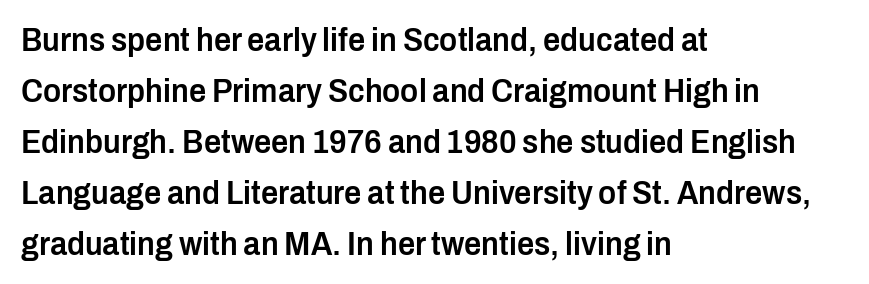
{"serif": "no", "italic": "no", "bold": "semi", "weight": "semibold", "width": "condensed", "stroke_contrast": "low", "x_height": "medium", "monospaced": "no", "underline": "no", "align": "left", "line_spacing": "normal", "line_spacing_ratio": 1.5, "letter_spacing": "normal", "letter_spacing_em": 0.0, "glyph_px": 34}
